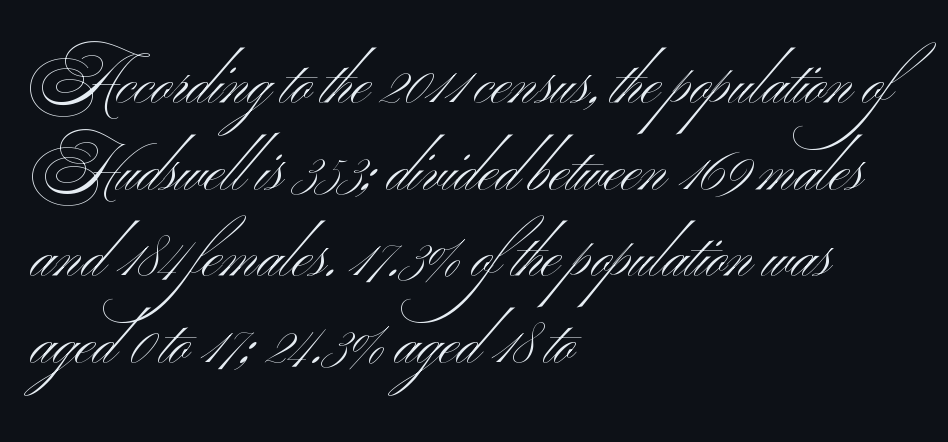
The image shows 61 px light, wide sans-serif type; set left-aligned, normal line spacing (1.42x), normal letter spacing, not underlined; medium stroke contrast and a small x-height.
